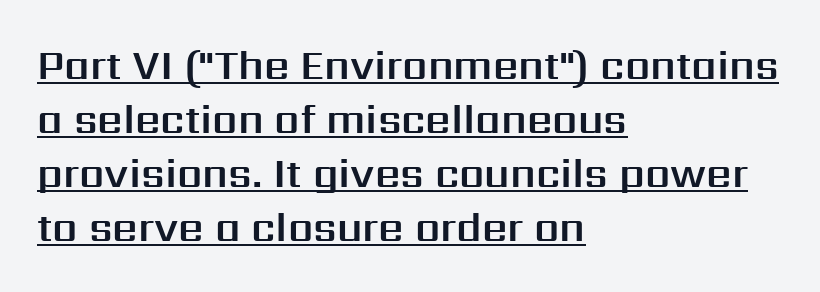
{"serif": "no", "italic": "no", "width": "normal", "stroke_contrast": "medium", "x_height": "medium", "monospaced": "no", "underline": "yes", "align": "left", "line_spacing": "normal", "line_spacing_ratio": 1.35, "letter_spacing": "normal", "letter_spacing_em": 0.0, "glyph_px": 40}
